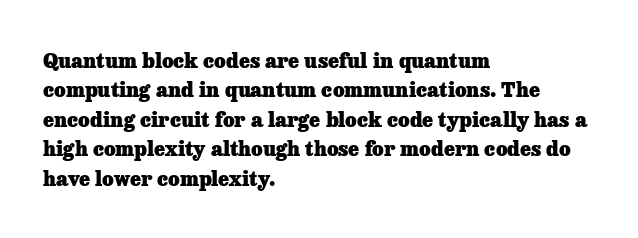
Emphasis by weight is at full strength: bold. The glyphs are unaccompanied by any horizontal stroke below them. Nothing unusual about the tracking: characters are spaced as the font intends. Do the letters lean? They stand straight. Every row of glyphs begins at an identical x-position on the left.
